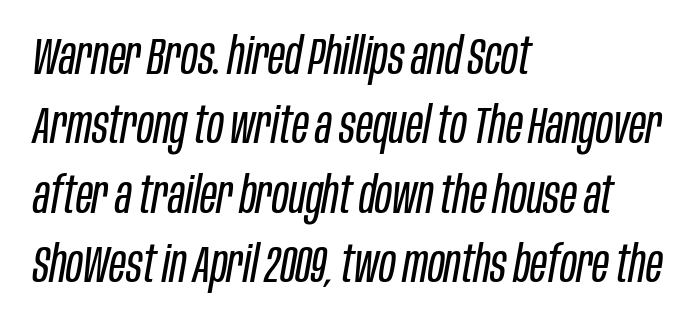
{"italic": "yes", "lean": "right", "slant_degrees": 10, "bold": "no", "weight": "regular", "width": "condensed", "stroke_contrast": "low", "x_height": "large", "monospaced": "no", "underline": "no", "align": "left", "line_spacing": "normal", "line_spacing_ratio": 1.36, "letter_spacing": "normal", "letter_spacing_em": 0.0, "glyph_px": 51}
